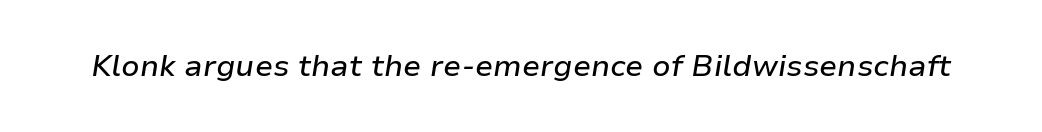
{"italic": "yes", "lean": "right", "slant_degrees": 9, "width": "normal", "stroke_contrast": "low", "x_height": "medium", "monospaced": "no", "underline": "no", "letter_spacing": "normal", "letter_spacing_em": 0.0, "glyph_px": 30}
